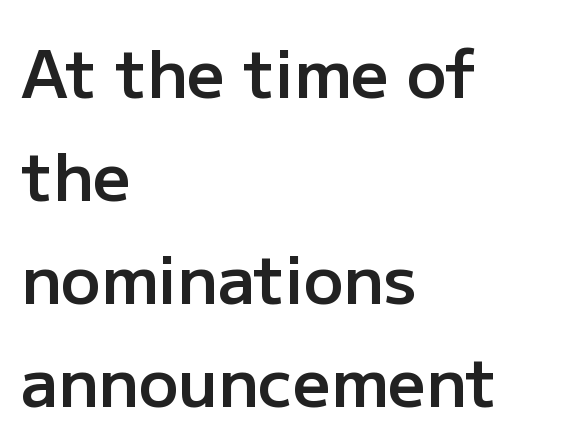
Does the copy run flush right? No — it runs flush left. Think of a printed novel: that variable character pitch is what you see here. Each glyph is drawn with semibold strokes, heavier than normal yet not fully bold. The type sits square on the baseline with zero lean. The passage shown is not underscored anywhere. Successive baselines arrive at the customary interval.
